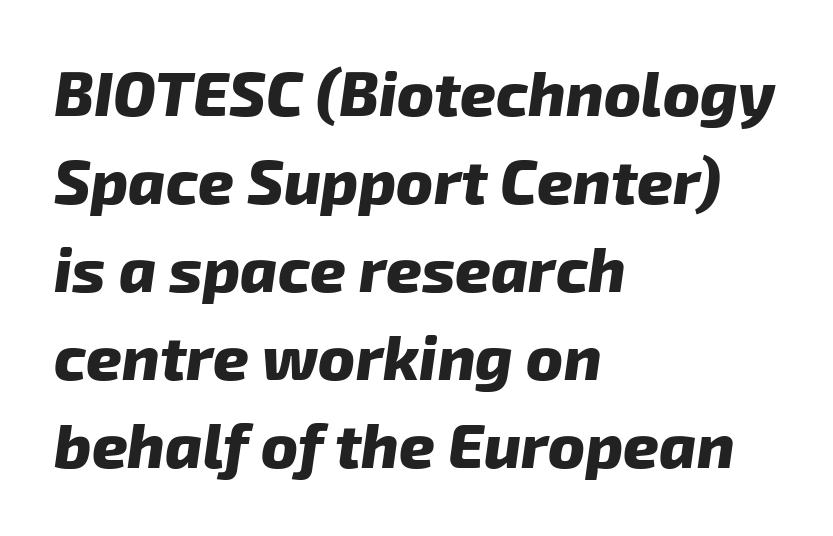
The image shows 62 px heavy type, italic (leaning right); set left-aligned, normal line spacing (1.42x), normal letter spacing, not underlined; low stroke contrast and a medium x-height.
